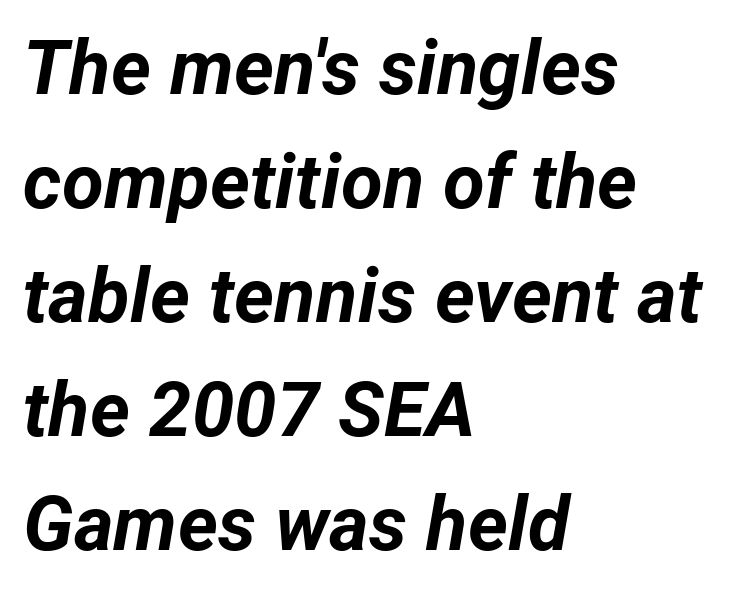
{"italic": "yes", "lean": "right", "slant_degrees": 12, "bold": "yes", "weight": "bold", "width": "normal", "stroke_contrast": "low", "x_height": "medium", "monospaced": "no", "underline": "no", "align": "left", "line_spacing": "normal", "line_spacing_ratio": 1.5, "letter_spacing": "normal", "letter_spacing_em": 0.0, "glyph_px": 76}
